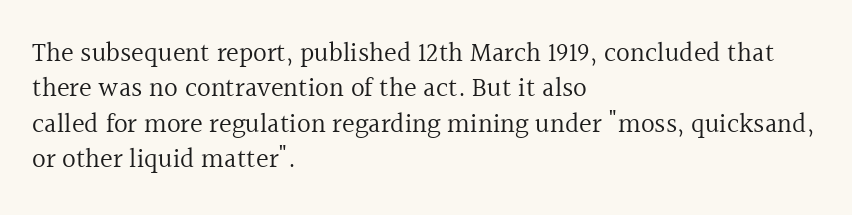
The image shows 27 px text type, upright; set left-aligned, normal line spacing (1.31x), normal letter spacing, not underlined.
